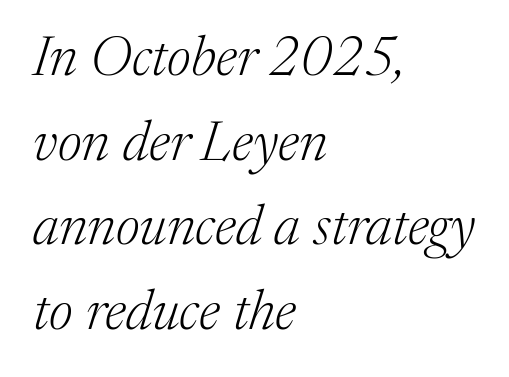
The image shows 56 px light serif type, italic (leaning right); set left-aligned, normal line spacing (1.51x), normal letter spacing, not underlined; medium stroke contrast and a medium x-height.
